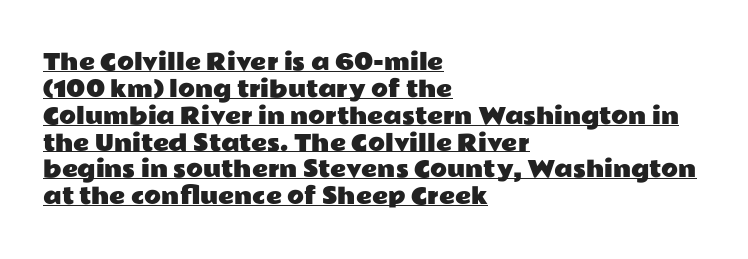
Honestly, the underline is the first thing you notice here. Glyph-to-glyph distance matches everyday printed text. The lines in this sample share a left origin and differ only in where they stop. Unlike italic type, these characters show no tilt at all.
